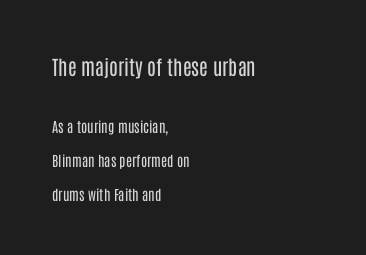
Q: Is the text bold? A: No.
Q: Is the text italic (slanted)? A: No, it is upright.
Q: Is the text underlined? A: No.
Q: How is the paragraph aligned? A: Left-aligned.
Q: Is the spacing between letters normal or unusually wide? A: Normal.
Q: Is the spacing between lines tight, normal or loose? A: Loose.
Q: Which block of text is set in a larger size, the first (top) or the second (bottom)? A: The first (top) one.
